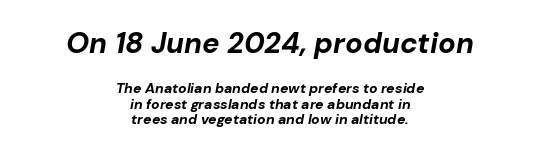
{"italic": "yes", "lean": "right", "slant_degrees": 10, "bold": "yes", "weight": "bold", "width": "normal", "stroke_contrast": "low", "x_height": "medium", "monospaced": "no", "underline": "no", "align": "center", "line_spacing": "tight", "line_spacing_ratio": 1.11, "letter_spacing": "normal", "letter_spacing_em": 0.0, "larger_block": "first", "size_ratio": 2.07, "glyph_px": 29}
